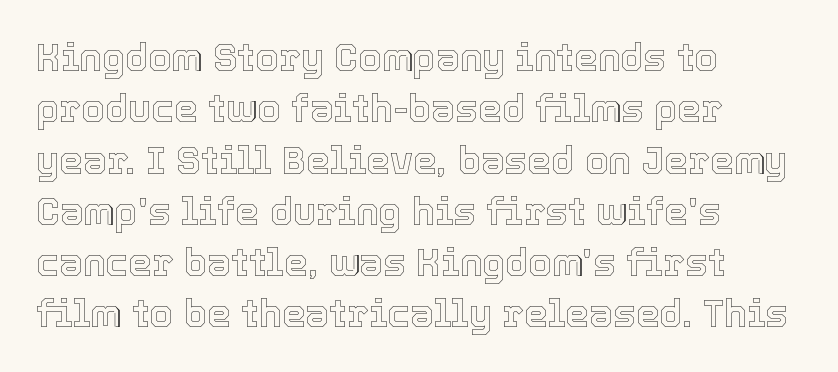
Q: Is the text italic (slanted)? A: No, it is upright.
Q: Is the text underlined? A: No.
Q: How is the paragraph aligned? A: Left-aligned.
Q: Is the spacing between letters normal or unusually wide? A: Normal.
Q: Is the spacing between lines tight, normal or loose? A: Normal.
Q: Width (condensed, normal, or wide)? A: Normal.
Q: x-height? A: Medium.
Q: Monospaced? A: No.
